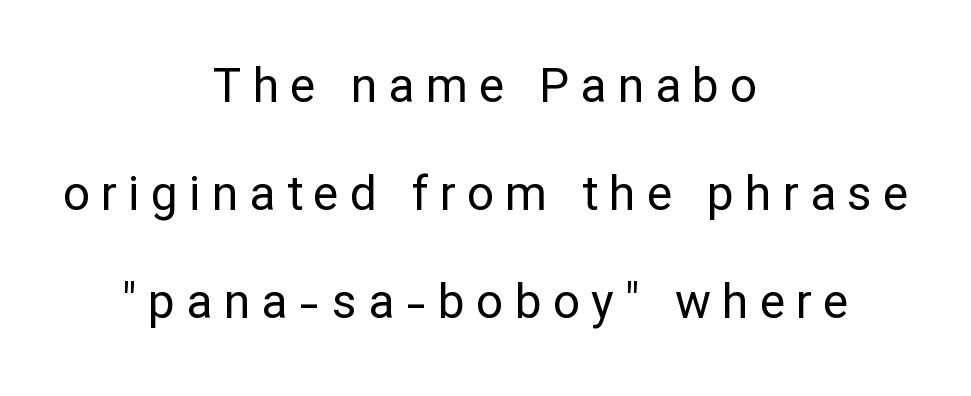
Grotesque or geometric, the face here clearly has no serifs. Rows of type keep a wide berth in the vertical direction. A quiet, ordinary-to-light weight characterises the typeface. Here the designer chose a conventional face with non-uniform glyph widths. A student would call this center alignment; a typographer would say set centered. Tall strokes in this sample are plumb rather than angled.
